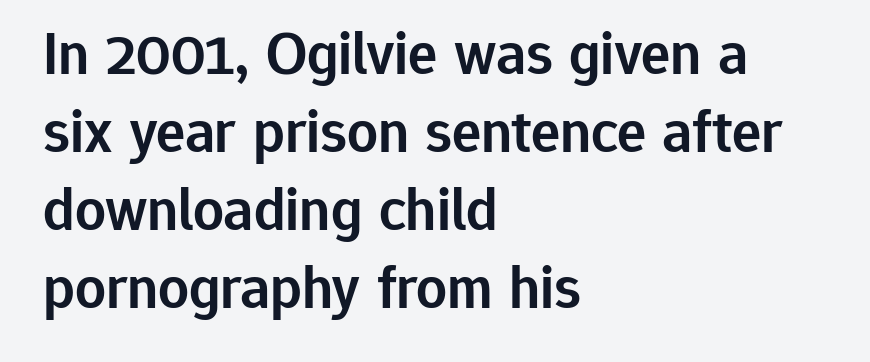
{"serif": "no", "italic": "no", "bold": "semi", "weight": "semibold", "width": "normal", "stroke_contrast": "low", "x_height": "medium", "monospaced": "no", "underline": "no", "align": "left", "line_spacing": "normal", "line_spacing_ratio": 1.28, "letter_spacing": "normal", "letter_spacing_em": 0.0, "glyph_px": 61}
